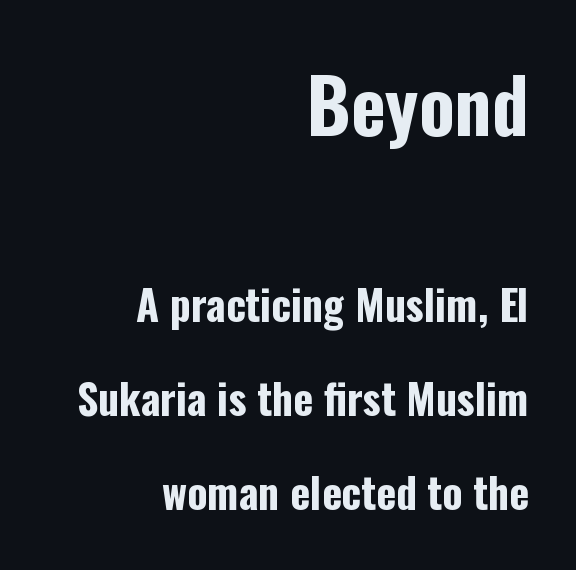
The face used here appears at its bigger size in the upper chunk. The zone under the glyphs is completely vacant. Letterform terminals end flat and unadorned throughout the passage. The face used here has the dense, thick strokes of a bold. Short and long lines alike share a common ending point at right. Designer's note — italics off, roman on.
